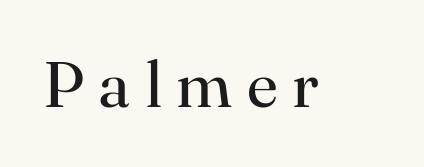
{"serif": "yes", "italic": "no", "bold": "no", "weight": "regular", "width": "normal", "stroke_contrast": "high", "x_height": "small", "monospaced": "no", "underline": "no", "letter_spacing": "wide", "letter_spacing_em": 0.22, "glyph_px": 65}
